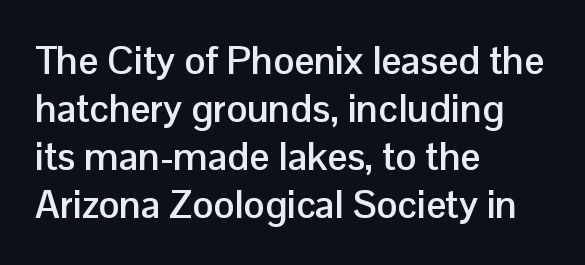
{"serif": "no", "italic": "no", "bold": "yes", "weight": "semibold", "width": "normal", "stroke_contrast": "low", "x_height": "medium", "monospaced": "no", "underline": "no", "align": "left", "line_spacing_ratio": 1.23, "letter_spacing": "normal", "letter_spacing_em": 0.0, "glyph_px": 39}
